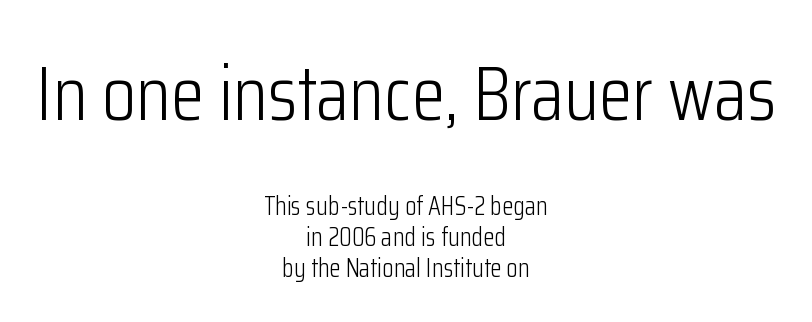
{"serif": "no", "italic": "no", "bold": "no", "weight": "light", "width": "condensed", "stroke_contrast": "low", "x_height": "medium", "monospaced": "no", "underline": "no", "align": "center", "line_spacing_ratio": 1.19, "letter_spacing": "normal", "letter_spacing_em": 0.0, "larger_block": "first", "size_ratio": 2.96, "glyph_px": 77}
